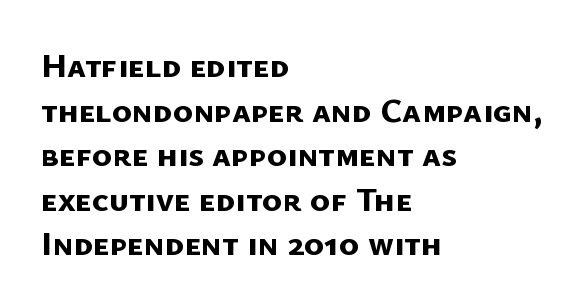
Q: Is the text bold? A: Yes.
Q: Is the typeface a serif or a sans-serif typeface? A: Sans-serif.
Q: Is the text underlined? A: No.
Q: How is the paragraph aligned? A: Left-aligned.
Q: Is the spacing between letters normal or unusually wide? A: Normal.
Q: Is the spacing between lines tight, normal or loose? A: Normal.
Q: Width (condensed, normal, or wide)? A: Normal.
Q: Stroke contrast? A: Low.
Q: x-height? A: Medium.
Q: Monospaced? A: No.
